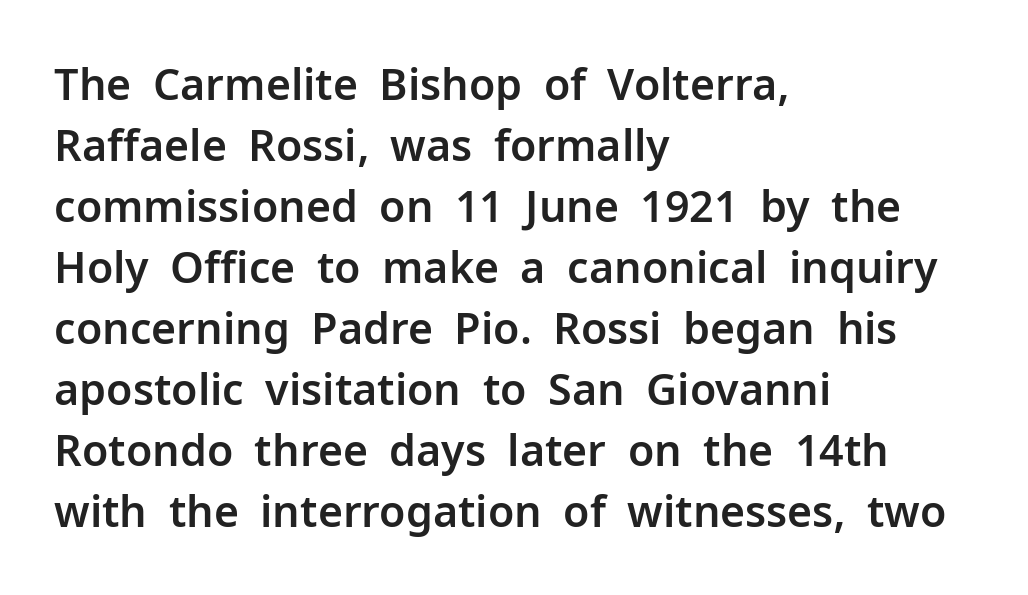
Q: Is the text italic (slanted)? A: No, it is upright.
Q: Is the typeface a serif or a sans-serif typeface? A: Sans-serif.
Q: Is the text underlined? A: No.
Q: How is the paragraph aligned? A: Left-aligned.
Q: Is the spacing between letters normal or unusually wide? A: Normal.
Q: Is the spacing between lines tight, normal or loose? A: Normal.
Q: Width (condensed, normal, or wide)? A: Normal.
Q: Stroke contrast? A: Low.
Q: x-height? A: Medium.
Q: Monospaced? A: No.
